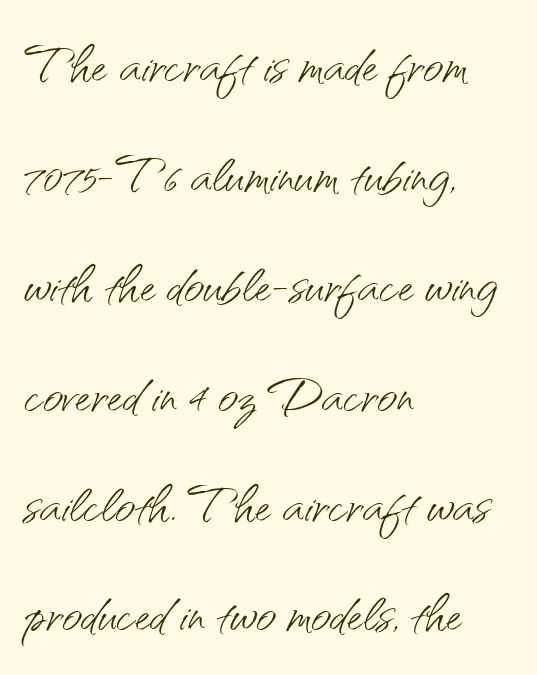
The image shows 70 px light sans-serif type; set left-aligned, normal line spacing (1.57x), normal letter spacing, not underlined; medium stroke contrast and a small x-height.
